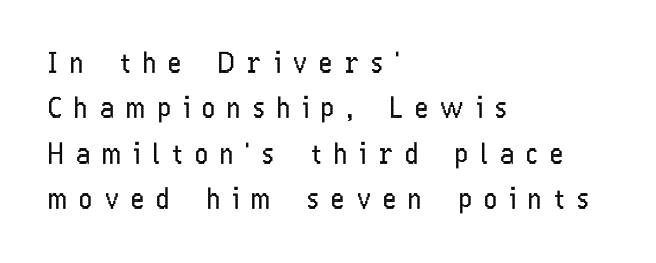
{"serif": "no", "italic": "no", "bold": "no", "weight": "regular", "width": "condensed", "stroke_contrast": "low", "x_height": "medium", "monospaced": "no", "underline": "no", "align": "left", "line_spacing": "normal", "line_spacing_ratio": 1.62, "letter_spacing": "wide", "letter_spacing_em": 0.44, "glyph_px": 28}
